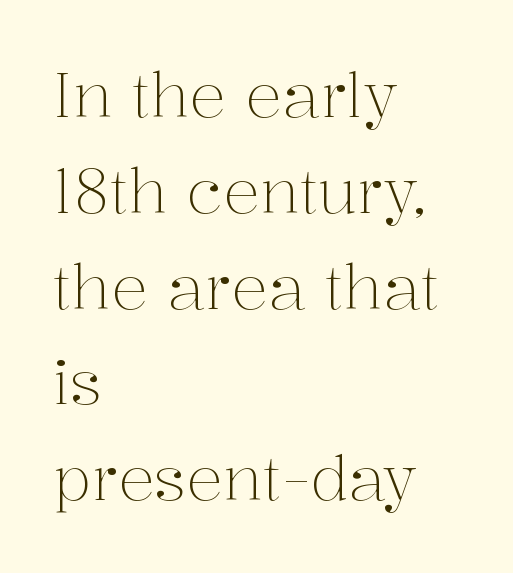
Yep, those are serifs on the letters. The baseline area is clear. The letters advance in unequal steps, a hallmark of proportional type. Honestly, the letter spacing is just normal — you wouldn't notice it.
